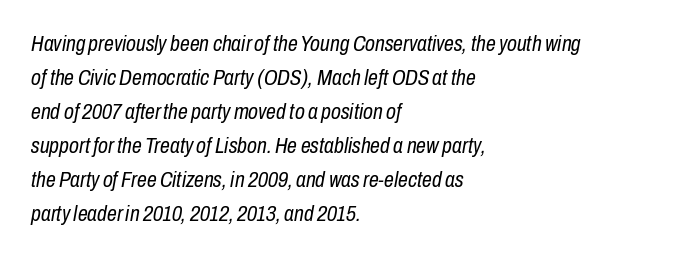
The image shows 22 px text type, italic (leaning right); set left-aligned, normal line spacing (1.55x), normal letter spacing, not underlined.
